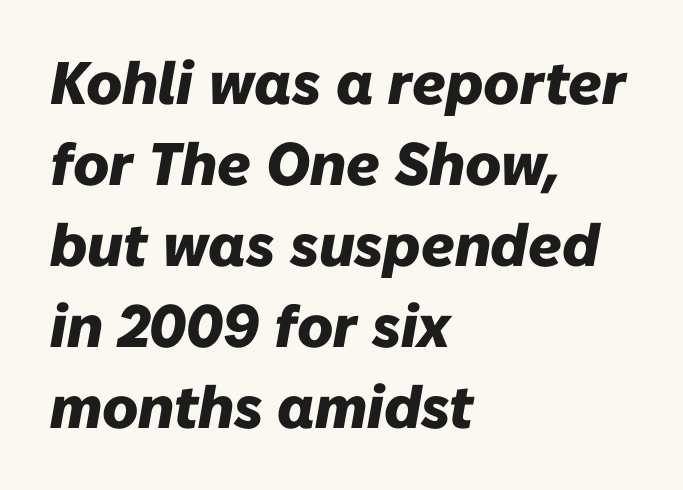
On the weight axis this lands at bold, roughly 700. This sample has the flowing, uneven cadence of proportional lettering. Has an underline been added? It has not. There is no visible air inserted between adjacent glyphs. You can tell it's italic because the verticals aren't actually vertical. Whoever set this chose a conventional vertical rhythm.
